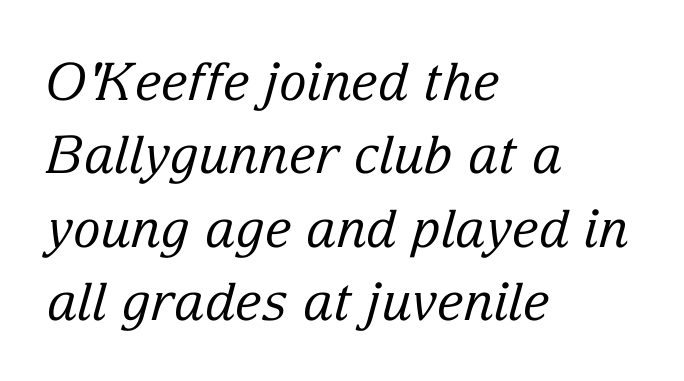
{"serif": "yes", "italic": "yes", "lean": "right", "slant_degrees": 15, "bold": "no", "weight": "regular", "width": "normal", "stroke_contrast": "low", "x_height": "medium", "monospaced": "no", "underline": "no", "align": "left", "line_spacing": "normal", "line_spacing_ratio": 1.41, "letter_spacing": "normal", "letter_spacing_em": 0.0, "glyph_px": 52}
